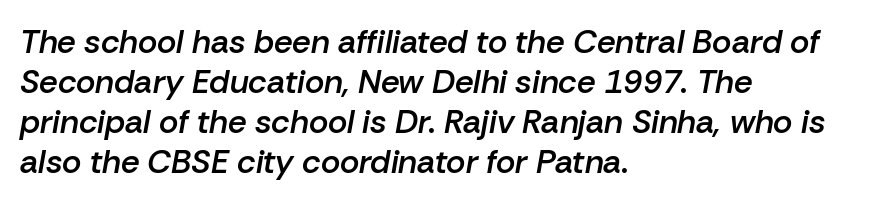
Q: Is the text bold? A: Semi-bold.
Q: Is the text italic (slanted)? A: Yes, it leans right by about 10 degrees.
Q: Is the text underlined? A: No.
Q: How is the paragraph aligned? A: Left-aligned.
Q: Is the spacing between letters normal or unusually wide? A: Normal.
Q: Width (condensed, normal, or wide)? A: Normal.
Q: Stroke contrast? A: Low.
Q: x-height? A: Medium.
Q: Monospaced? A: No.
